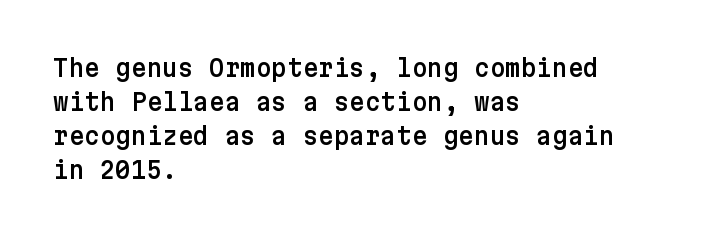
{"italic": "no", "underline": "no", "align": "left", "line_spacing": "normal", "line_spacing_ratio": 1.42, "letter_spacing": "normal", "letter_spacing_em": 0.0, "glyph_px": 24}
